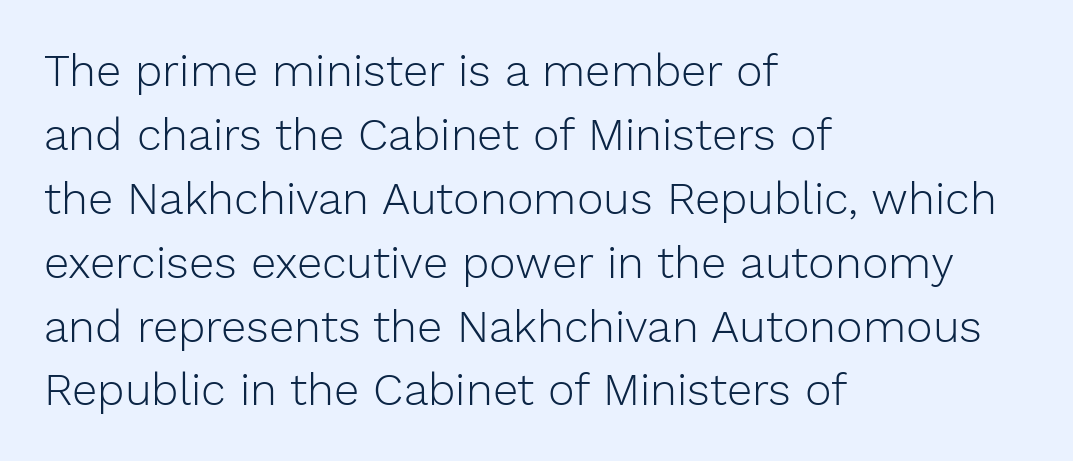
Nope, not italic — everything's standing straight. The designer left line spacing at the default. Glance below the letters and you will spot only blank space. Does extra space separate the letters? No, they use regular spacing.
